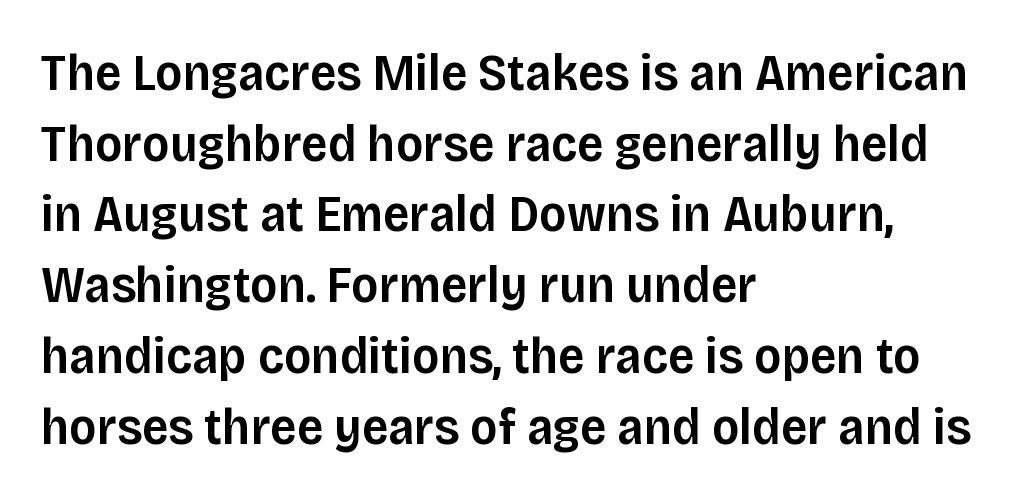
These lines sit exactly where default settings would place them. Looks like regular typesetting: each glyph gets only the width it needs. Each word holds together tightly as a unit, with standard inter-letter gaps. Italic? Not at all — the glyphs are vertical. The strokes are fattened partway — semibold, not bold. The passage shown is not underscored anywhere.
